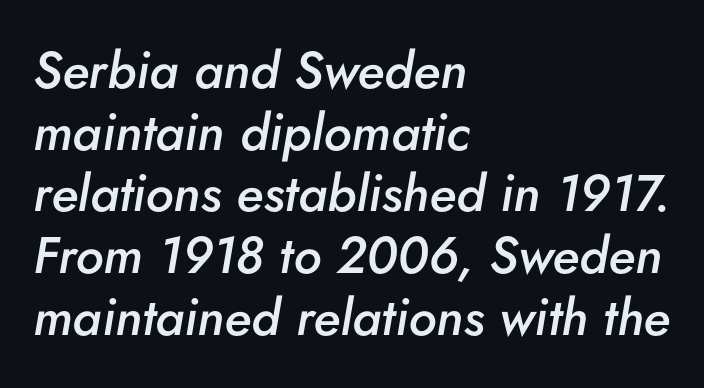
Q: Is the text bold? A: Semi-bold.
Q: Is the text italic (slanted)? A: Yes, it leans right by about 5 degrees.
Q: Is the text underlined? A: No.
Q: How is the paragraph aligned? A: Left-aligned.
Q: Is the spacing between letters normal or unusually wide? A: Normal.
Q: Width (condensed, normal, or wide)? A: Normal.
Q: Stroke contrast? A: Low.
Q: x-height? A: Small.
Q: Monospaced? A: No.
